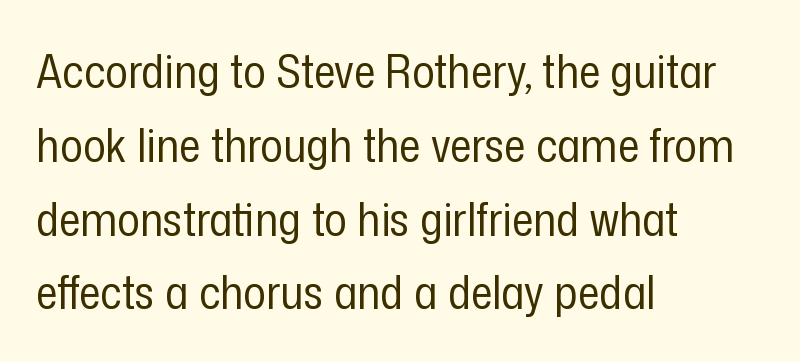
Posture: upright roman. The designer went with a sans here, leaving each stem footless. The passage shown is not bold in any degree. The passage is arranged the way most books set body copy — flush left. Normally led — the rows are evenly, conventionally spaced. The passage shown is typed in a proportional face where columns would drift.
